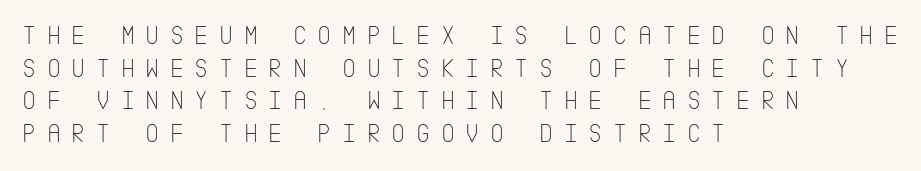
{"italic": "no", "bold": "no", "underline": "no", "align": "left", "line_spacing_ratio": 1.21, "letter_spacing": "wide", "letter_spacing_em": 0.39, "glyph_px": 27}
